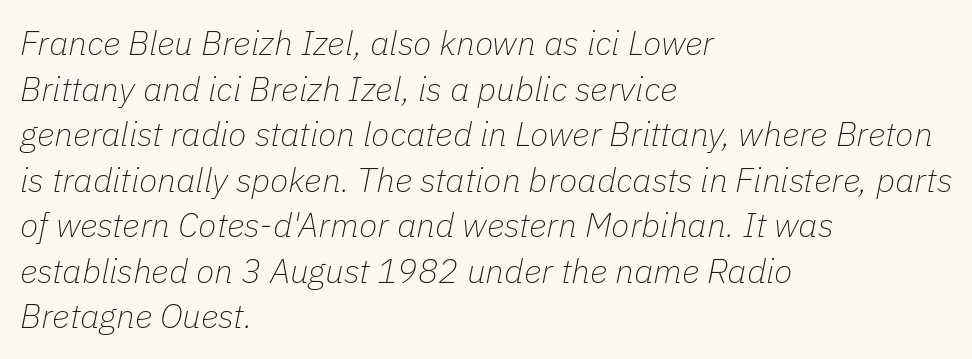
{"italic": "yes", "lean": "right", "slant_degrees": 11, "bold": "no", "weight": "thin", "width": "normal", "stroke_contrast": "low", "x_height": "medium", "monospaced": "no", "underline": "no", "align": "left", "line_spacing": "normal", "line_spacing_ratio": 1.34, "letter_spacing": "normal", "letter_spacing_em": 0.0, "glyph_px": 34}
